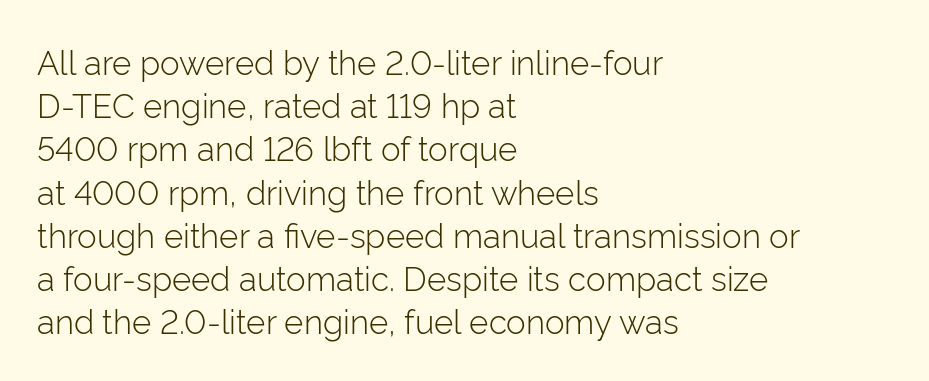
The image shows 33 px light sans-serif type, upright; set left-aligned, normal line spacing (1.31x), normal letter spacing, not underlined; low stroke contrast and a medium x-height.
